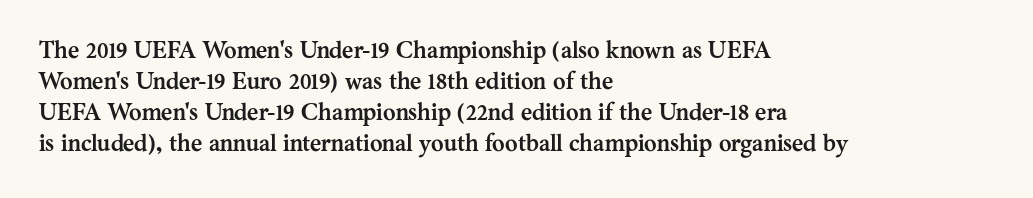
If you measured baseline to baseline, you'd find a middling distance. The specimen reads as upright at a glance. Glyph-to-glyph distance matches everyday printed text. Heavy, bold letterforms. Each row of text sits above clean, open space.
